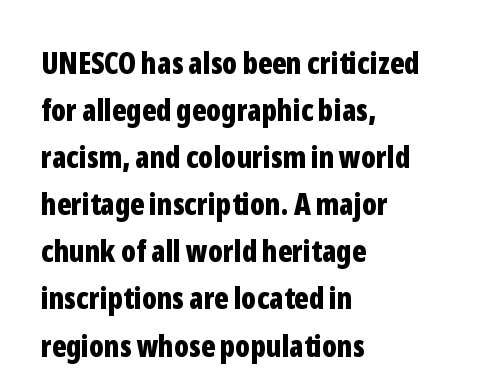
Q: Is the text bold? A: Yes.
Q: Is the text italic (slanted)? A: No, it is upright.
Q: Is the typeface a serif or a sans-serif typeface? A: Sans-serif.
Q: Is the text underlined? A: No.
Q: How is the paragraph aligned? A: Left-aligned.
Q: Is the spacing between letters normal or unusually wide? A: Normal.
Q: Is the spacing between lines tight, normal or loose? A: Normal.
Q: Width (condensed, normal, or wide)? A: Condensed.
Q: Stroke contrast? A: Low.
Q: x-height? A: Medium.
Q: Monospaced? A: No.
